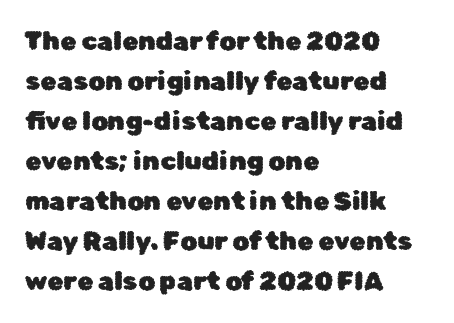
Q: Is the text italic (slanted)? A: No, it is upright.
Q: Is the text underlined? A: No.
Q: How is the paragraph aligned? A: Left-aligned.
Q: Is the spacing between letters normal or unusually wide? A: Normal.
Q: Is the spacing between lines tight, normal or loose? A: Normal.
